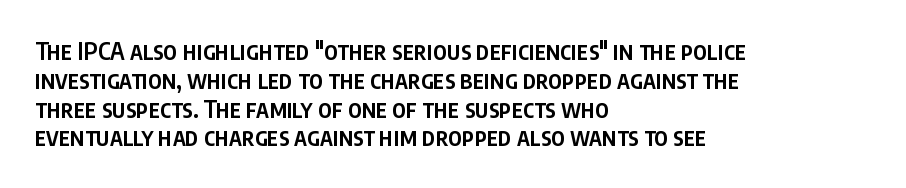
Q: Is the text bold? A: Semi-bold.
Q: Is the text italic (slanted)? A: No, it is upright.
Q: Is the text underlined? A: No.
Q: How is the paragraph aligned? A: Left-aligned.
Q: Is the spacing between letters normal or unusually wide? A: Normal.
